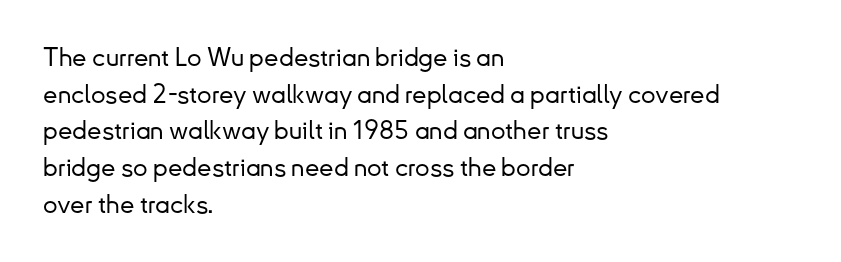
Q: Is the text italic (slanted)? A: No, it is upright.
Q: Is the text underlined? A: No.
Q: How is the paragraph aligned? A: Left-aligned.
Q: Is the spacing between letters normal or unusually wide? A: Normal.
Q: Is the spacing between lines tight, normal or loose? A: Normal.
